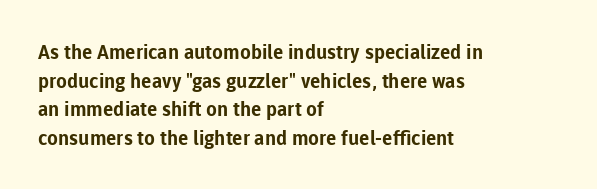
The image shows 20 px bold type, upright; set left-aligned, normal line spacing (1.43x), normal letter spacing, not underlined.
